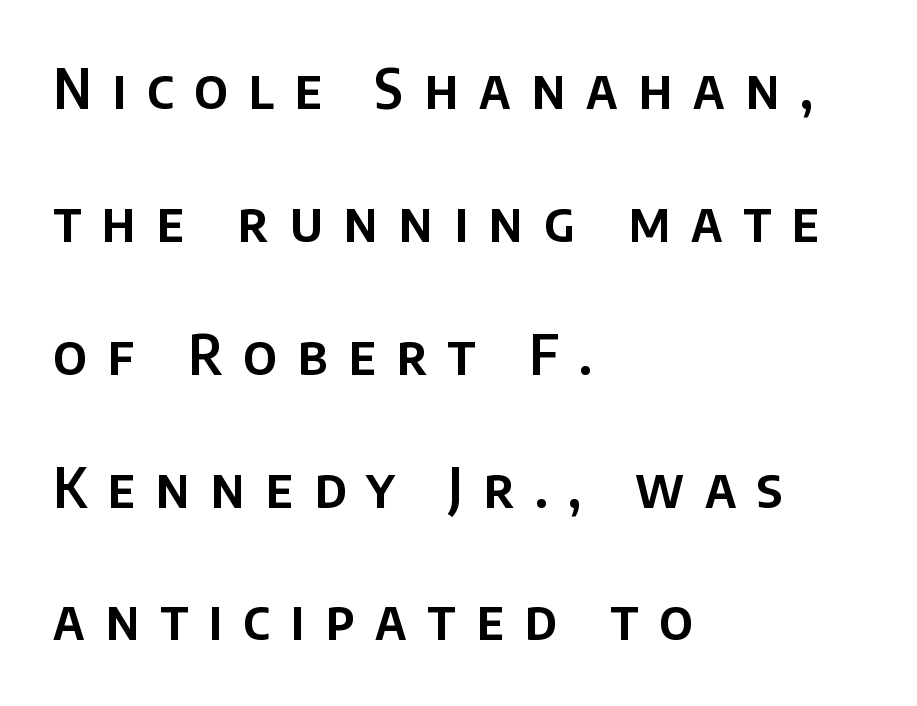
Left-aligned paragraph, ragged on the right. The typography opts for an upright posture over an oblique one. Just letters on the line, the space beneath them empty. These lines stand farther apart than default settings would place them. Proportional: the letters do not fall into vertical columns.
